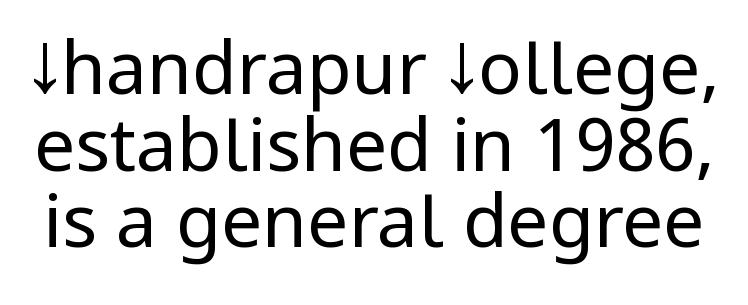
{"serif": "no", "italic": "no", "bold": "no", "weight": "regular", "width": "condensed", "stroke_contrast": "low", "x_height": "large", "monospaced": "no", "underline": "no", "line_spacing": "tight", "line_spacing_ratio": 1.05, "letter_spacing": "normal", "letter_spacing_em": 0.0, "glyph_px": 73}
